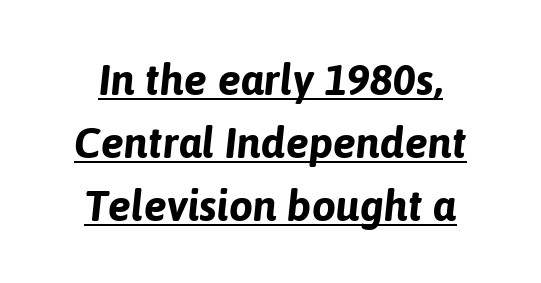
{"italic": "yes", "lean": "right", "slant_degrees": 6, "bold": "yes", "weight": "bold", "width": "normal", "stroke_contrast": "low", "x_height": "medium", "monospaced": "no", "underline": "yes", "align": "center", "line_spacing": "normal", "line_spacing_ratio": 1.46, "letter_spacing": "normal", "letter_spacing_em": 0.0, "glyph_px": 43}
